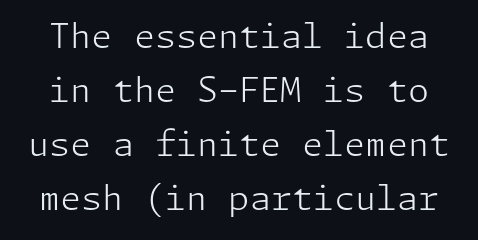
The image shows 34 px light sans-serif type, upright; set normal line spacing (1.59x), normal letter spacing, not underlined; low stroke contrast and a medium x-height.
